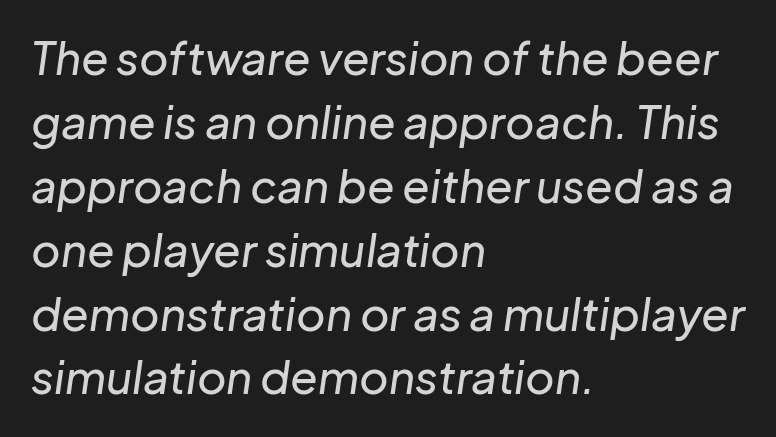
{"italic": "yes", "lean": "right", "slant_degrees": 8, "width": "normal", "stroke_contrast": "low", "x_height": "medium", "monospaced": "no", "underline": "no", "align": "left", "line_spacing": "normal", "line_spacing_ratio": 1.42, "letter_spacing": "normal", "letter_spacing_em": 0.0, "glyph_px": 45}
